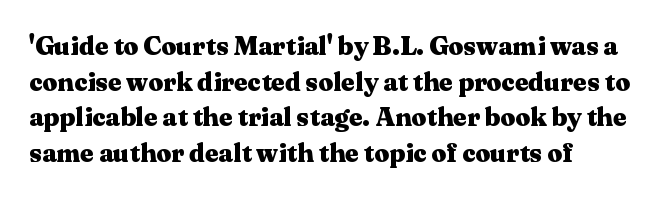
Q: Is the text bold? A: Yes.
Q: Is the text italic (slanted)? A: No, it is upright.
Q: Is the text underlined? A: No.
Q: Is the spacing between letters normal or unusually wide? A: Normal.
Q: Is the spacing between lines tight, normal or loose? A: Normal.
